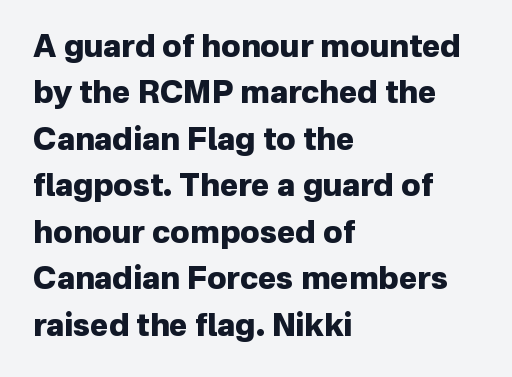
{"serif": "no", "italic": "no", "bold": "yes", "weight": "heavy", "width": "normal", "stroke_contrast": "low", "x_height": "medium", "monospaced": "no", "underline": "no", "align": "left", "line_spacing": "normal", "line_spacing_ratio": 1.5, "letter_spacing": "normal", "letter_spacing_em": 0.0, "glyph_px": 31}
